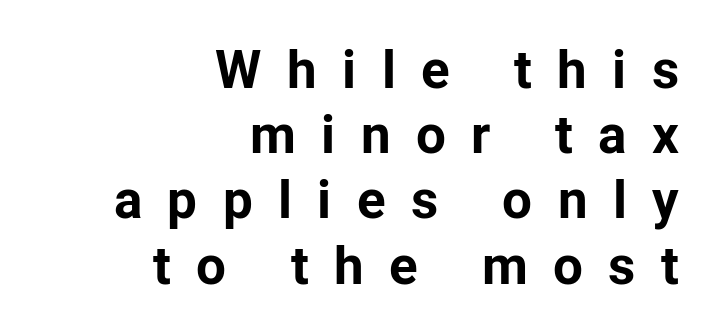
Casual observation: everything's shoved over to the right. Tall strokes in this sample are plumb rather than angled. The tracking reads as deliberately expanded to a designer's eye. Chunky letters — that's bold for sure. The gap between lines stays unmarked. Check where the strokes stop: nothing finishes them off — pure sans.
